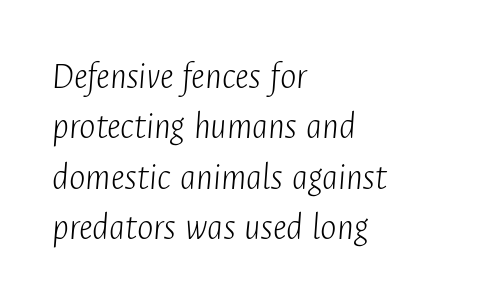
{"italic": "yes", "lean": "right", "slant_degrees": 4, "bold": "no", "weight": "light", "width": "condensed", "stroke_contrast": "low", "x_height": "medium", "monospaced": "no", "underline": "no", "align": "left", "line_spacing": "normal", "line_spacing_ratio": 1.29, "letter_spacing": "normal", "letter_spacing_em": 0.0, "glyph_px": 39}
